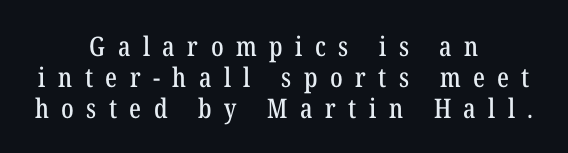
The image shows 27 px text type, upright; set centered, tight line spacing (1.14x), unusually wide letter spacing (+0.46 em), not underlined.
